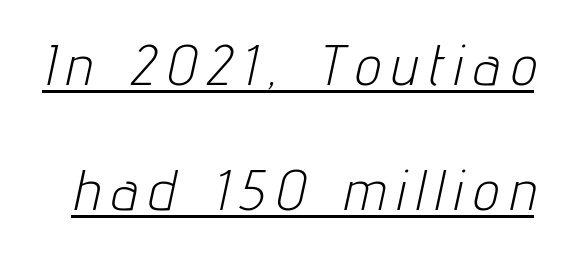
Q: Is the text bold? A: No.
Q: Is the text italic (slanted)? A: Yes, it leans right by about 12 degrees.
Q: Is the text underlined? A: Yes.
Q: Is the spacing between letters normal or unusually wide? A: Unusually wide.
Q: Is the spacing between lines tight, normal or loose? A: Loose.
Q: Width (condensed, normal, or wide)? A: Condensed.
Q: Stroke contrast? A: Low.
Q: x-height? A: Medium.
Q: Monospaced? A: No.
